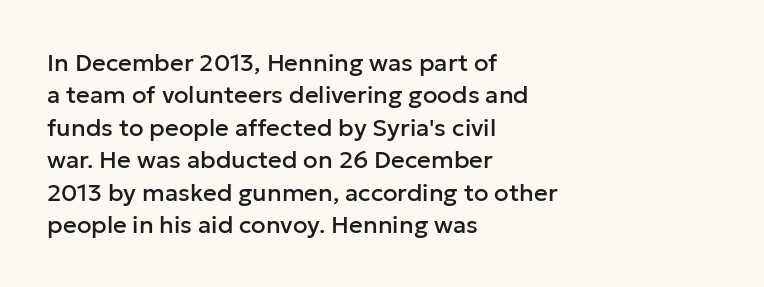
{"italic": "no", "underline": "no", "align": "left", "line_spacing": "normal", "line_spacing_ratio": 1.35, "letter_spacing": "normal", "letter_spacing_em": 0.0, "glyph_px": 24}
